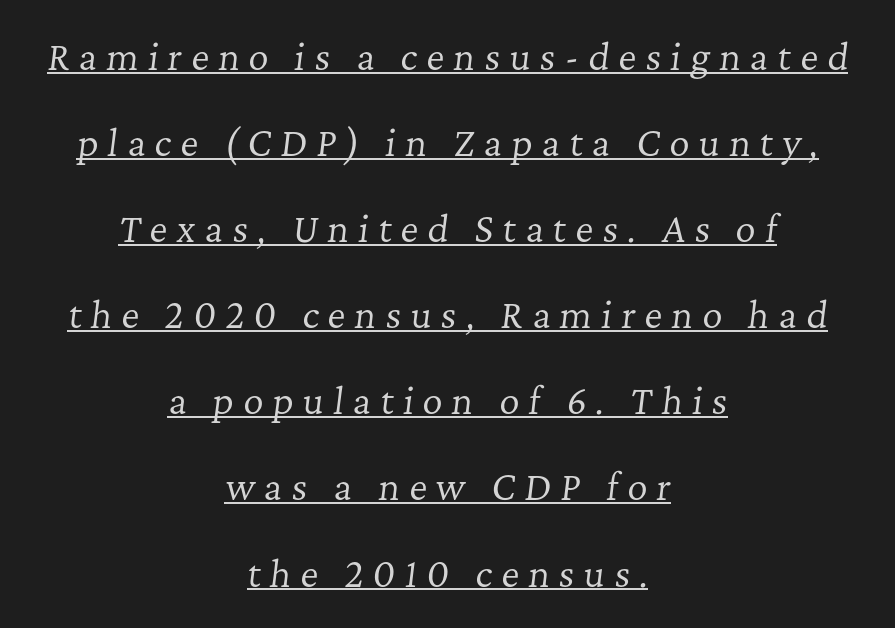
{"serif": "yes", "italic": "yes", "lean": "right", "slant_degrees": 7, "bold": "no", "weight": "regular", "width": "normal", "stroke_contrast": "low", "x_height": "medium", "monospaced": "no", "underline": "yes", "align": "center", "line_spacing": "loose", "line_spacing_ratio": 2.46, "letter_spacing": "wide", "letter_spacing_em": 0.26, "glyph_px": 35}
